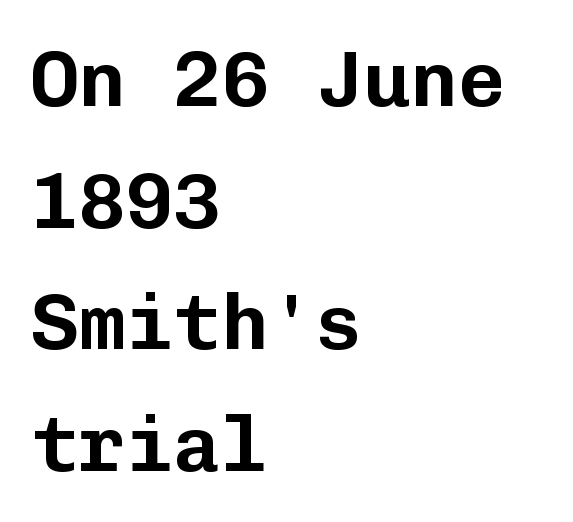
Only glyphs here, with clear space below each row. This is sans-serif lettering, the kind often seen on screens and signage. Style check: upright. Spacing verdict: monospaced, one width for all characters. Students, observe: this is what conventionally led text looks like.
